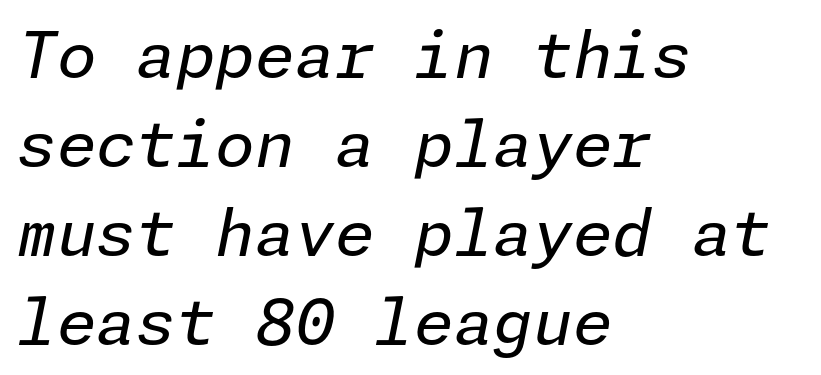
Q: Is the text bold? A: No.
Q: Is the text italic (slanted)? A: Yes, it leans right by about 11 degrees.
Q: Is the text underlined? A: No.
Q: How is the paragraph aligned? A: Left-aligned.
Q: Is the spacing between letters normal or unusually wide? A: Normal.
Q: Is the spacing between lines tight, normal or loose? A: Normal.
Q: Width (condensed, normal, or wide)? A: Normal.
Q: Stroke contrast? A: Low.
Q: x-height? A: Medium.
